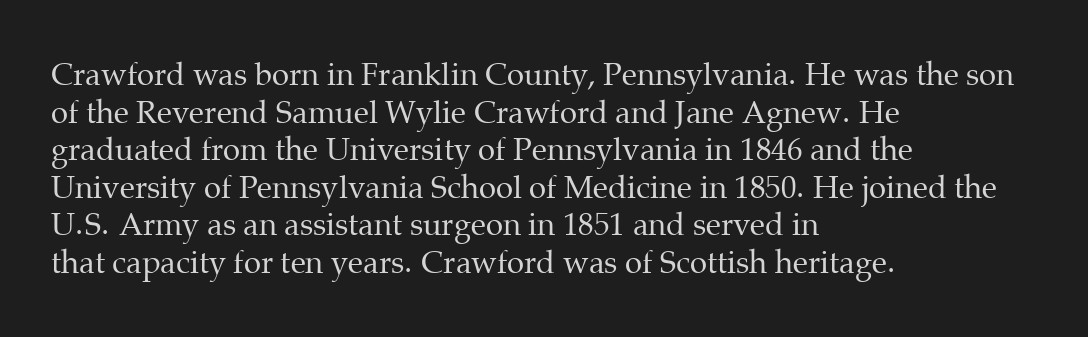
Descenders hang freely into open space. No italicization has been applied; the sample stays upright. Note the varied advance widths — an 'i' is clearly narrower than an 'm'. This is not heavy type; no bold has been used.
